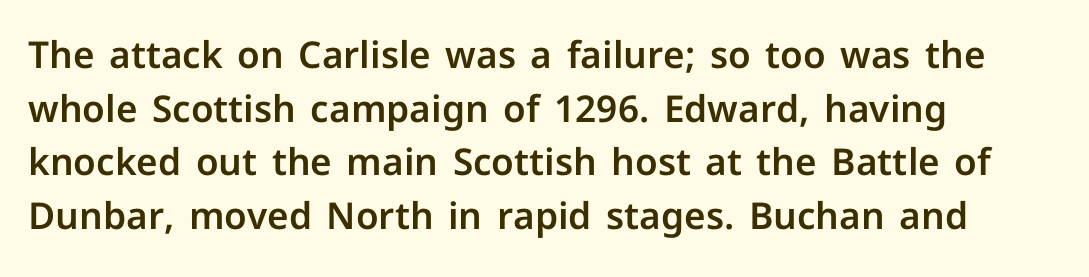
The image shows 37 px sans-serif type, upright; set left-aligned, normal line spacing (1.45x), normal letter spacing, not underlined; low stroke contrast and a medium x-height.
